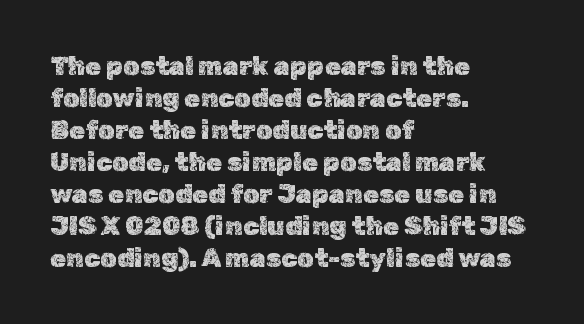
The image shows 26 px text type, upright; set left-aligned, line spacing 1.23x, normal letter spacing, not underlined.
